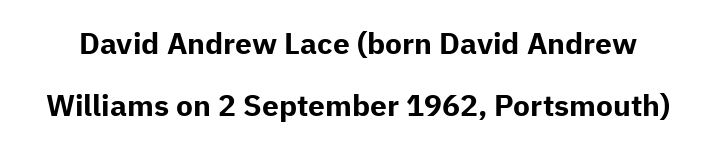
Q: Is the text bold? A: Yes.
Q: Is the text italic (slanted)? A: No, it is upright.
Q: Is the typeface a serif or a sans-serif typeface? A: Sans-serif.
Q: Is the text underlined? A: No.
Q: Is the spacing between letters normal or unusually wide? A: Normal.
Q: Is the spacing between lines tight, normal or loose? A: Loose.
Q: Width (condensed, normal, or wide)? A: Normal.
Q: Stroke contrast? A: Low.
Q: x-height? A: Medium.
Q: Monospaced? A: No.
